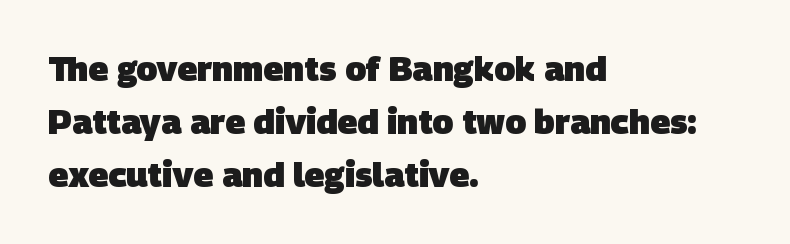
Q: Is the text bold? A: Yes.
Q: Is the typeface a serif or a sans-serif typeface? A: Sans-serif.
Q: Is the text underlined? A: No.
Q: How is the paragraph aligned? A: Left-aligned.
Q: Is the spacing between letters normal or unusually wide? A: Normal.
Q: Is the spacing between lines tight, normal or loose? A: Normal.
Q: Width (condensed, normal, or wide)? A: Normal.
Q: Stroke contrast? A: Low.
Q: x-height? A: Large.
Q: Monospaced? A: No.
